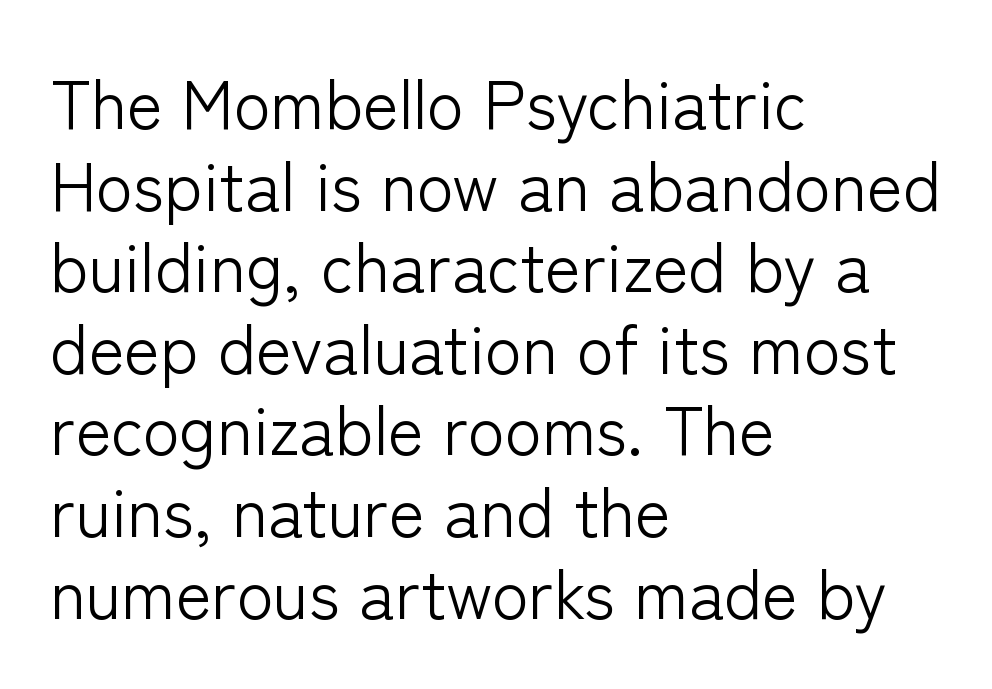
Q: Is the text bold? A: No.
Q: Is the text italic (slanted)? A: No, it is upright.
Q: Is the typeface a serif or a sans-serif typeface? A: Sans-serif.
Q: Is the text underlined? A: No.
Q: How is the paragraph aligned? A: Left-aligned.
Q: Is the spacing between letters normal or unusually wide? A: Normal.
Q: Width (condensed, normal, or wide)? A: Normal.
Q: Stroke contrast? A: Low.
Q: x-height? A: Medium.
Q: Monospaced? A: No.
